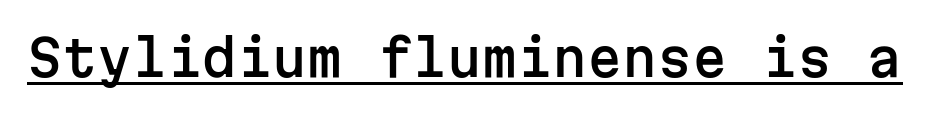
The image shows 50 px sans-serif type, upright, monospaced; set normal letter spacing, underlined; low stroke contrast and a medium x-height.
